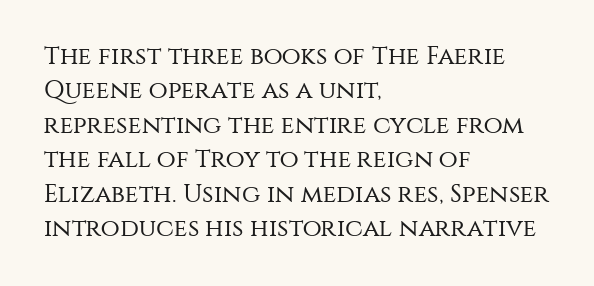
{"italic": "no", "bold": "no", "underline": "no", "align": "left", "line_spacing": "normal", "line_spacing_ratio": 1.38, "letter_spacing": "normal", "letter_spacing_em": 0.0, "glyph_px": 25}
